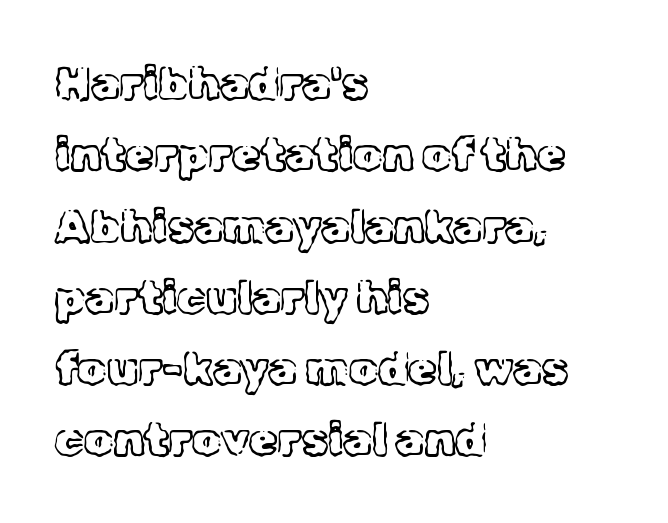
{"serif": "yes", "italic": "no", "bold": "no", "weight": "light", "width": "normal", "x_height": "medium", "monospaced": "no", "underline": "no", "align": "left", "line_spacing": "normal", "line_spacing_ratio": 1.55, "letter_spacing": "normal", "letter_spacing_em": 0.0, "glyph_px": 46}
